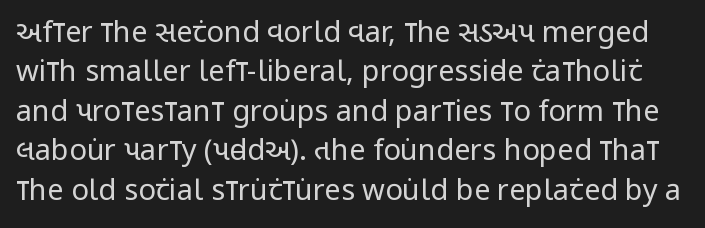
This sample has the flowing, uneven cadence of proportional lettering. The characters display no serif detailing; their extremities are plain. The letters stand straight up with perfectly vertical stems. No word sits above an underline. No heavy texture on the line: the type isn't bold. Short note: letters normally spaced.
